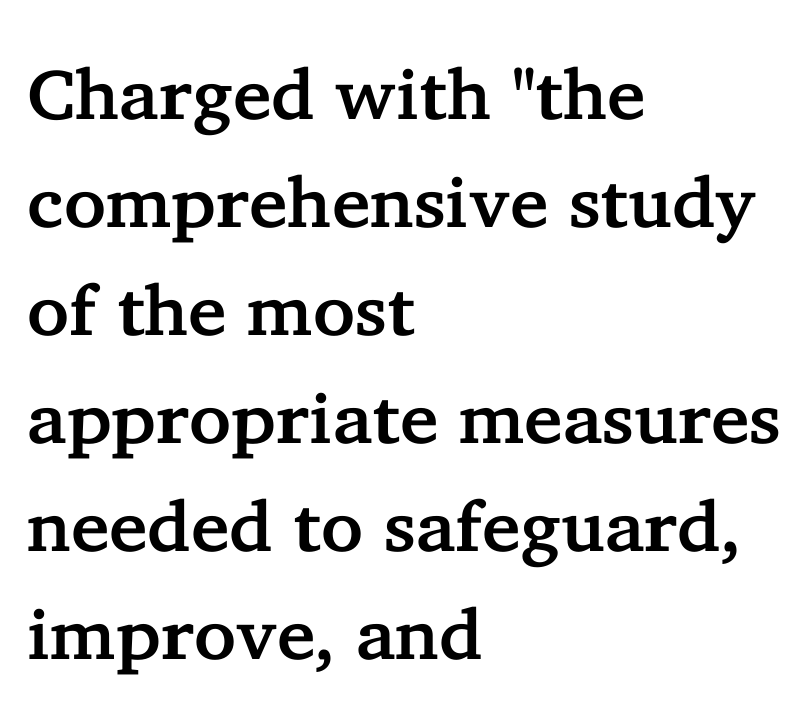
The image shows 71 px serif type, upright; set left-aligned, normal line spacing (1.52x), normal letter spacing, not underlined; low stroke contrast and a medium x-height.
